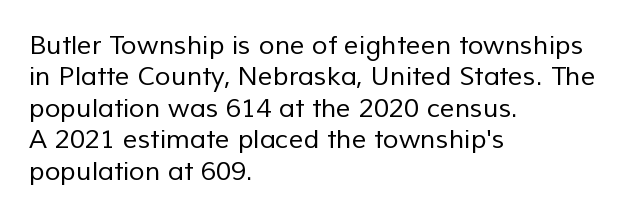
The image shows 26 px text type; set left-aligned, line spacing 1.21x, normal letter spacing, not underlined.
